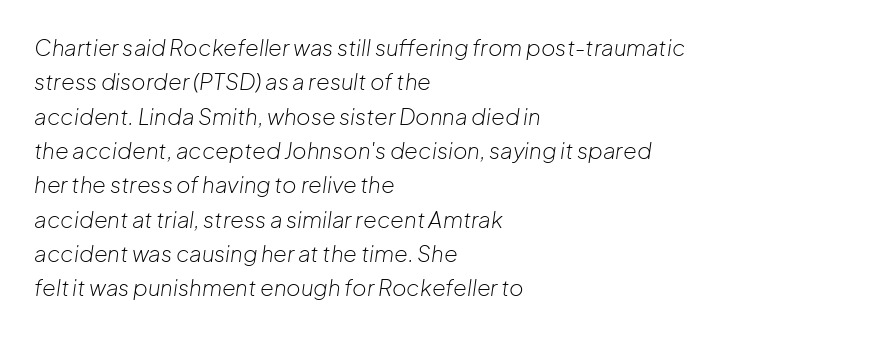
Q: Is the text bold? A: No.
Q: Is the text italic (slanted)? A: Yes, it leans right by about 8 degrees.
Q: Is the text underlined? A: No.
Q: How is the paragraph aligned? A: Left-aligned.
Q: Is the spacing between letters normal or unusually wide? A: Normal.
Q: Is the spacing between lines tight, normal or loose? A: Normal.
